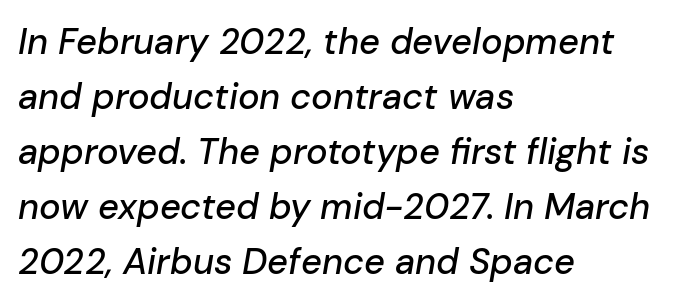
Q: Is the text italic (slanted)? A: Yes, it leans right by about 10 degrees.
Q: Is the text underlined? A: No.
Q: How is the paragraph aligned? A: Left-aligned.
Q: Is the spacing between letters normal or unusually wide? A: Normal.
Q: Is the spacing between lines tight, normal or loose? A: Normal.
Q: Width (condensed, normal, or wide)? A: Normal.
Q: Stroke contrast? A: Low.
Q: x-height? A: Medium.
Q: Monospaced? A: No.
